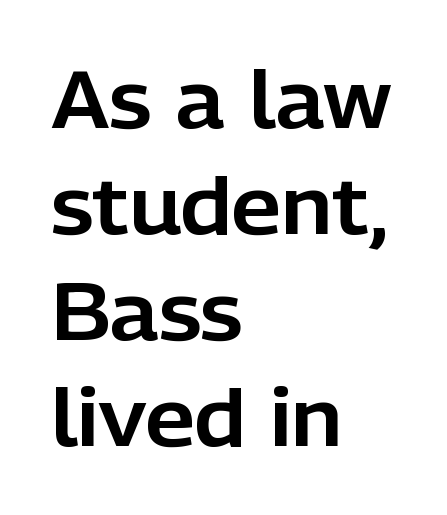
This block has exactly the height ordinary leading produces. Do the characters align in a grid? No, the font is proportional. Is there any slant? The stems are plumb. Decoration check: the copy has no underline. What stands out about the letter spacing? Nothing — it is the standard amount. Where is the straight margin? On the left.
